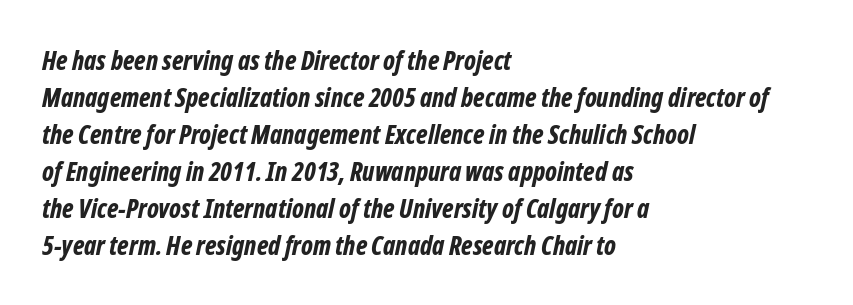
The paragraph shown leans on its left margin. Compared with an ordinary text face, these strokes are far heavier — a full bold. The block of text has a typical density, with ordinary space between rows. Bare-footed words on every line.
